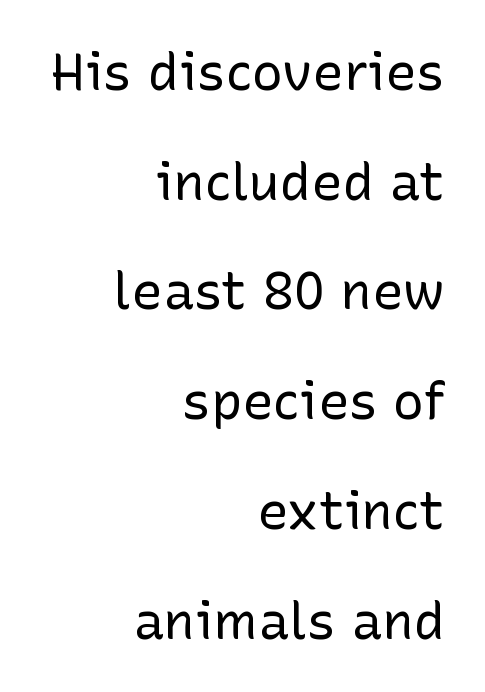
The image shows 52 px regular-weight sans-serif type, upright; set right-aligned, loose line spacing (2.11x), normal letter spacing, not underlined; low stroke contrast and a medium x-height.
